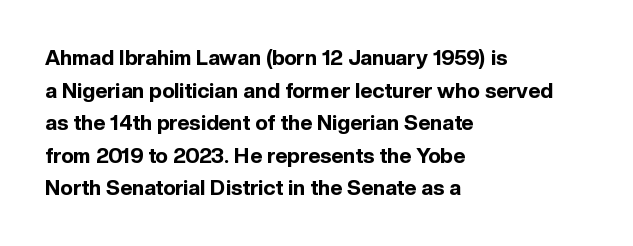
The rendering anchors every line to the left-hand side. In terms of posture, this sample is upright. This sample uses plain, unmodified letter spacing. The gap between lines stays unmarked.
